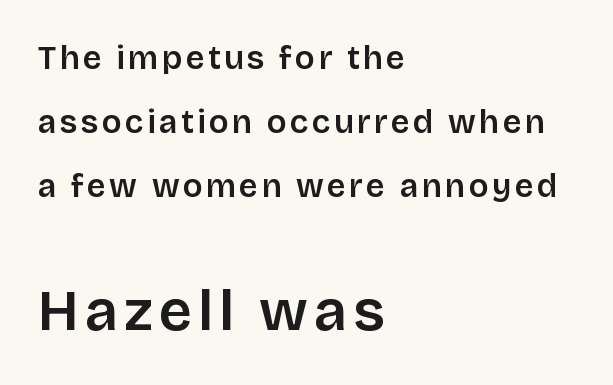
The image shows 58 px sans-serif type, upright; set left-aligned, loose line spacing (1.94x), not underlined; the second (bottom) block is 1.76x larger; low stroke contrast and a large x-height.
